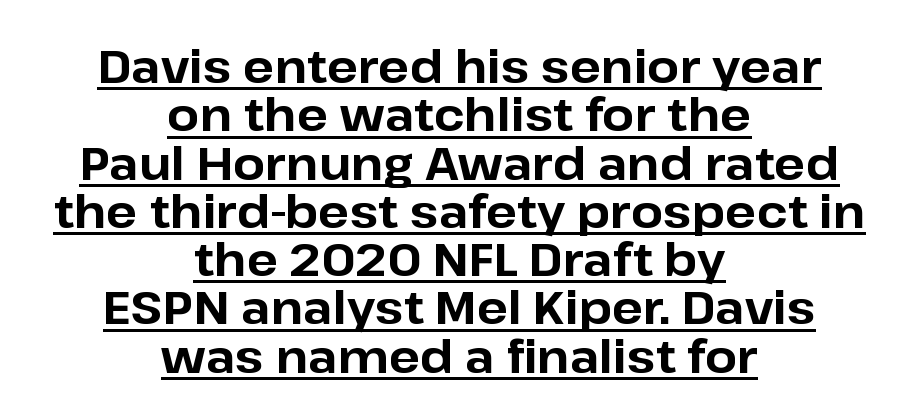
Q: Is the text bold? A: Yes.
Q: Is the text italic (slanted)? A: No, it is upright.
Q: Is the typeface a serif or a sans-serif typeface? A: Sans-serif.
Q: Is the text underlined? A: Yes.
Q: How is the paragraph aligned? A: Centered.
Q: Is the spacing between letters normal or unusually wide? A: Normal.
Q: Is the spacing between lines tight, normal or loose? A: Tight.
Q: Width (condensed, normal, or wide)? A: Normal.
Q: Stroke contrast? A: Low.
Q: x-height? A: Medium.
Q: Monospaced? A: No.
